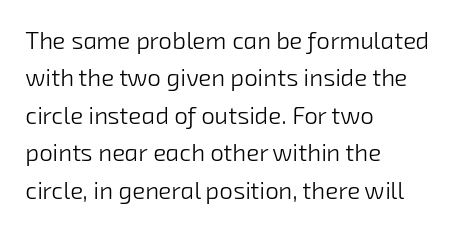
No letter is thick-stroked: the sample isn't bold. Descenders hang freely into open space. Leading: standard. Short note: letters normally spaced.
